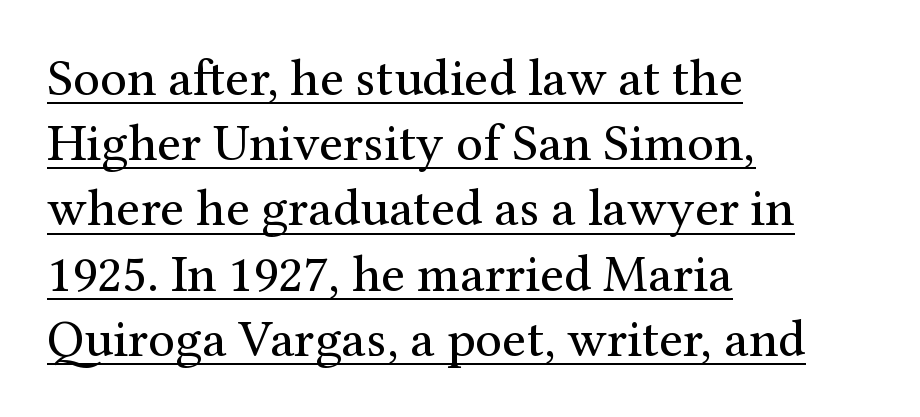
{"serif": "yes", "italic": "no", "bold": "no", "weight": "regular", "width": "normal", "stroke_contrast": "medium", "x_height": "medium", "monospaced": "no", "underline": "yes", "align": "left", "line_spacing_ratio": 1.23, "letter_spacing": "normal", "letter_spacing_em": 0.0, "glyph_px": 53}
